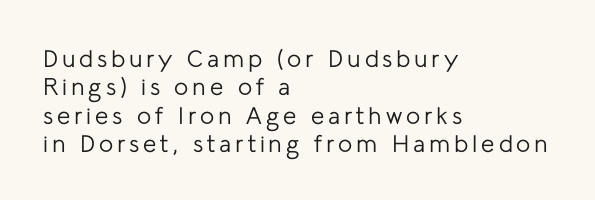
Q: Is the text bold? A: No.
Q: Is the text italic (slanted)? A: No, it is upright.
Q: Is the text underlined? A: No.
Q: How is the paragraph aligned? A: Left-aligned.
